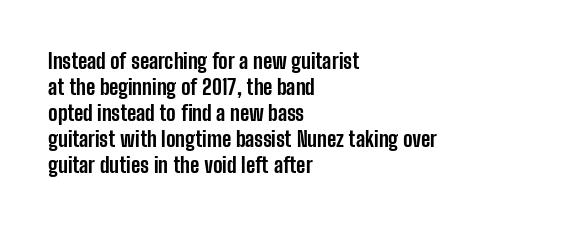
The image shows 21 px bold type, upright; set left-aligned, line spacing 1.24x, normal letter spacing, not underlined.
